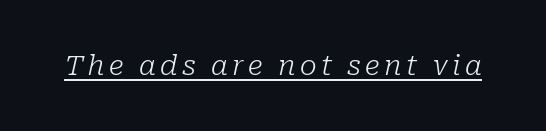
Q: Is the text bold? A: No.
Q: Is the text italic (slanted)? A: Yes, it leans right by about 10 degrees.
Q: Is the typeface a serif or a sans-serif typeface? A: Serif.
Q: Is the text underlined? A: Yes.
Q: Width (condensed, normal, or wide)? A: Normal.
Q: Stroke contrast? A: Low.
Q: x-height? A: Medium.
Q: Monospaced? A: No.
